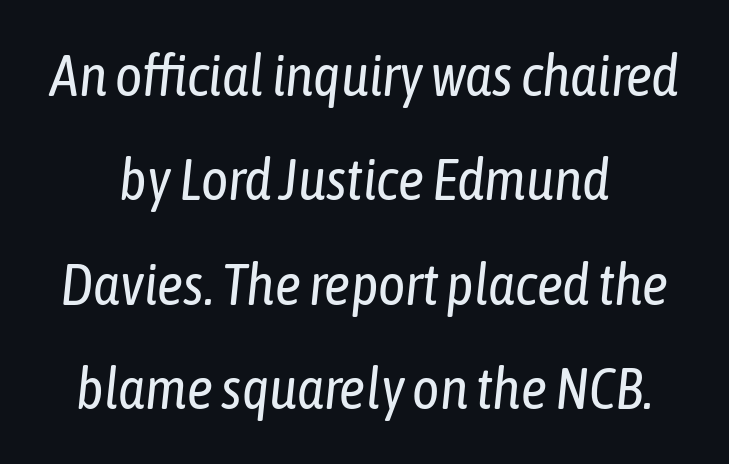
{"italic": "yes", "lean": "right", "slant_degrees": 6, "bold": "no", "weight": "regular", "width": "condensed", "stroke_contrast": "low", "x_height": "medium", "monospaced": "no", "underline": "no", "align": "center", "line_spacing_ratio": 1.8, "letter_spacing": "normal", "letter_spacing_em": 0.0, "glyph_px": 58}
